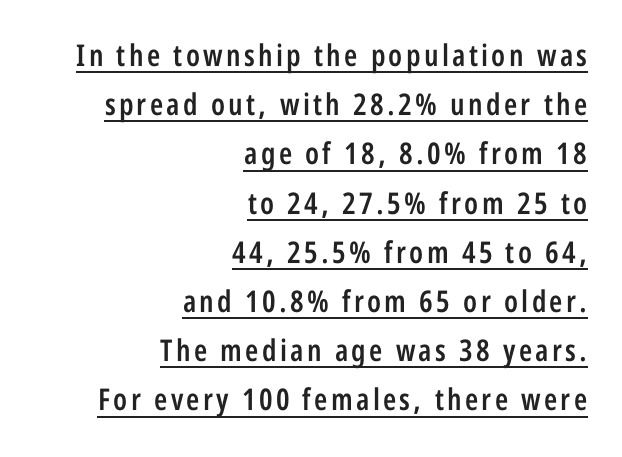
{"serif": "no", "italic": "no", "bold": "semi", "weight": "semibold", "width": "condensed", "stroke_contrast": "low", "x_height": "large", "monospaced": "no", "underline": "yes", "align": "right", "line_spacing": "normal", "line_spacing_ratio": 1.64, "glyph_px": 30}
